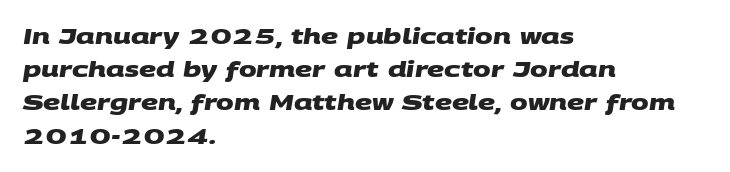
{"bold": "yes", "underline": "no", "align": "left", "line_spacing": "normal", "line_spacing_ratio": 1.58, "letter_spacing": "normal", "letter_spacing_em": 0.0, "glyph_px": 21}
